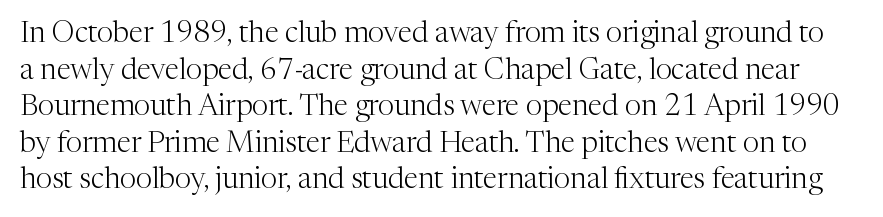
A typesetter would call this proportional, since set widths differ per character. Does the type have serifs? Yes, each stem ends in a small foot. Has an underline been added? It has not. Characters follow at the spacing the type designer built in. The type sits square on the baseline with zero lean.
